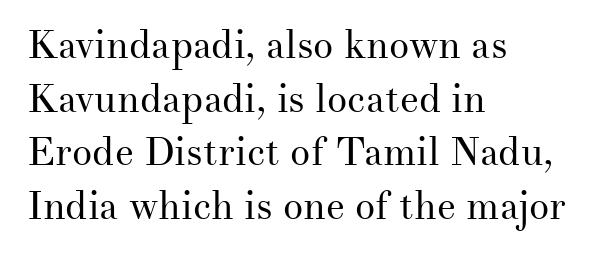
The lines are quadded left. Posture: vertical. If you measured baseline to baseline, you'd find a middling distance. No word sits above an underline. Think of a printed novel: that variable character pitch is what you see here. The weight tops out at a normal text grade.
